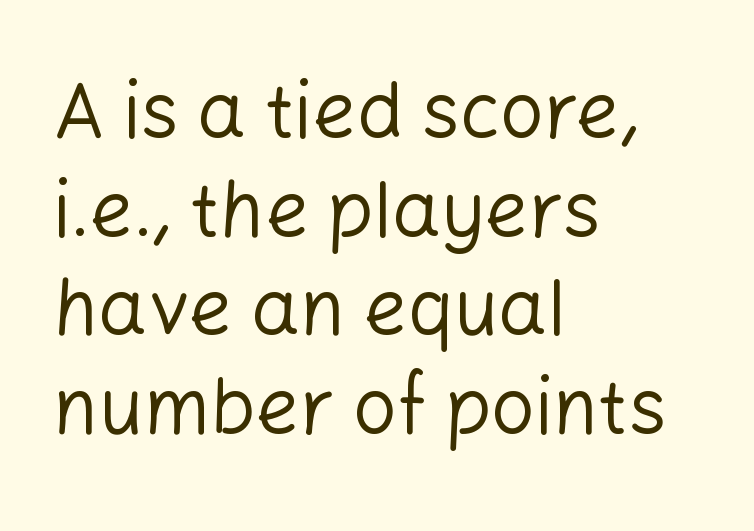
{"serif": "no", "italic": "no", "bold": "no", "weight": "regular", "width": "normal", "stroke_contrast": "low", "x_height": "medium", "monospaced": "no", "underline": "no", "align": "left", "line_spacing": "normal", "line_spacing_ratio": 1.28, "letter_spacing": "normal", "letter_spacing_em": 0.0, "glyph_px": 77}
